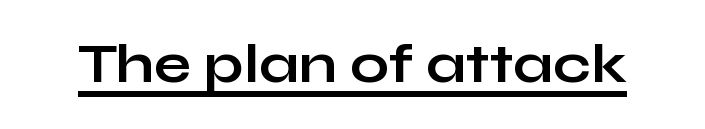
Ascenders rise straight up at ninety degrees. Here the designer chose a conventional face with non-uniform glyph widths. Caption: lettering with a line underneath. I'd describe the lettering as bold — thick and assertive. Examine the stroke ends and you'll find no serifs. The letters sit at their default tracking, neither squeezed nor spread.
